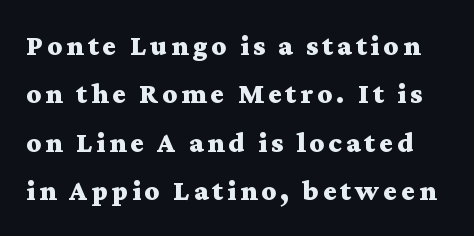
Classification — serif. Proportional: the letters do not fall into vertical columns. The axis of the letterforms is exactly vertical. These lines sit exactly where default settings would place them. No word sits above an underline.
